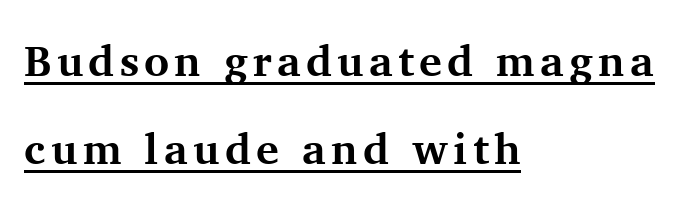
{"serif": "yes", "italic": "no", "bold": "yes", "weight": "bold", "width": "normal", "stroke_contrast": "medium", "x_height": "medium", "monospaced": "no", "underline": "yes", "align": "left", "line_spacing": "loose", "line_spacing_ratio": 2.04, "glyph_px": 43}
